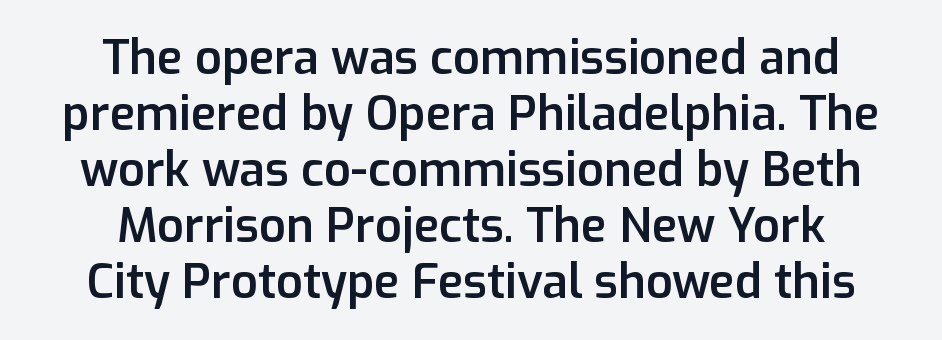
Q: Is the text bold? A: Semi-bold.
Q: Is the text italic (slanted)? A: No, it is upright.
Q: Is the typeface a serif or a sans-serif typeface? A: Sans-serif.
Q: Is the text underlined? A: No.
Q: How is the paragraph aligned? A: Centered.
Q: Is the spacing between letters normal or unusually wide? A: Normal.
Q: Width (condensed, normal, or wide)? A: Normal.
Q: Stroke contrast? A: Low.
Q: x-height? A: Medium.
Q: Monospaced? A: No.
